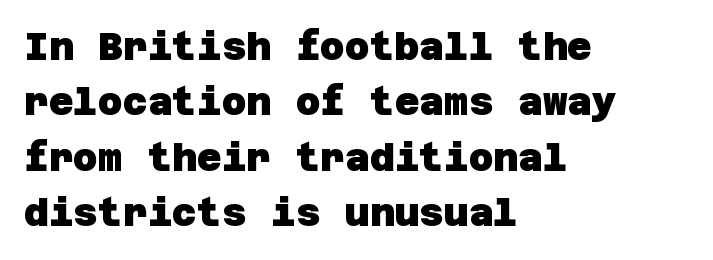
{"serif": "no", "bold": "yes", "weight": "heavy", "width": "normal", "stroke_contrast": "low", "x_height": "large", "underline": "no", "align": "left", "line_spacing": "normal", "line_spacing_ratio": 1.46, "letter_spacing": "normal", "letter_spacing_em": 0.0, "glyph_px": 38}
